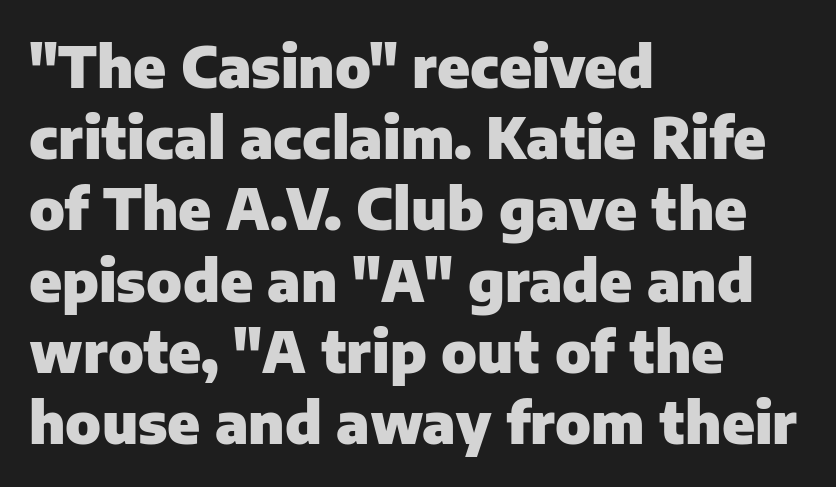
{"serif": "no", "italic": "no", "bold": "yes", "weight": "heavy", "width": "normal", "stroke_contrast": "low", "x_height": "medium", "monospaced": "no", "underline": "no", "align": "left", "line_spacing": "normal", "line_spacing_ratio": 1.25, "letter_spacing": "normal", "letter_spacing_em": 0.0, "glyph_px": 57}
